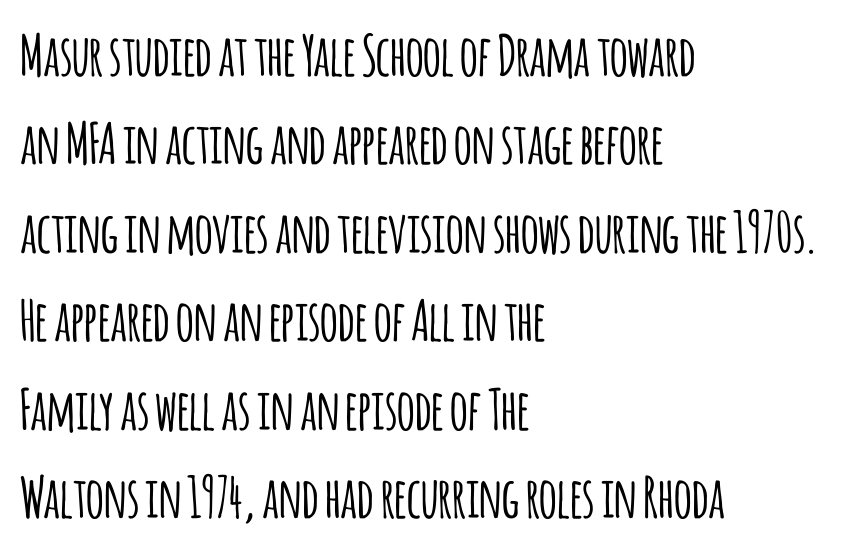
The image shows 56 px condensed sans-serif type, upright; set left-aligned, normal line spacing (1.58x), normal letter spacing, not underlined; low stroke contrast and a large x-height.
